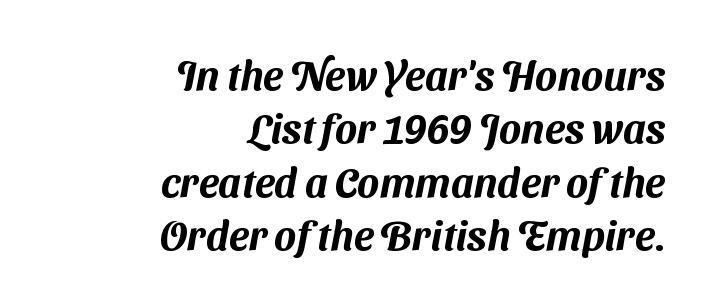
Q: Is the typeface a serif or a sans-serif typeface? A: Sans-serif.
Q: Is the text underlined? A: No.
Q: How is the paragraph aligned? A: Right-aligned.
Q: Is the spacing between letters normal or unusually wide? A: Normal.
Q: Is the spacing between lines tight, normal or loose? A: Normal.
Q: Width (condensed, normal, or wide)? A: Normal.
Q: Stroke contrast? A: Medium.
Q: x-height? A: Medium.
Q: Monospaced? A: No.
